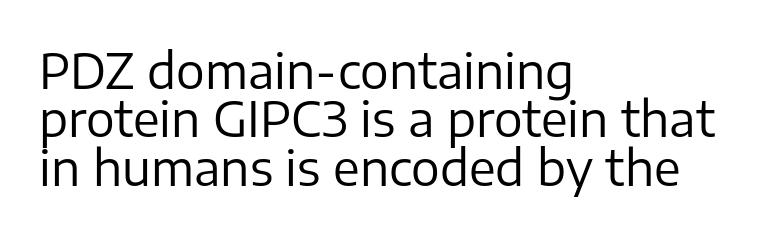
{"serif": "no", "italic": "no", "bold": "no", "weight": "regular", "width": "normal", "stroke_contrast": "low", "x_height": "medium", "monospaced": "no", "underline": "no", "align": "left", "line_spacing": "tight", "line_spacing_ratio": 1.01, "letter_spacing": "normal", "letter_spacing_em": 0.0, "glyph_px": 48}
